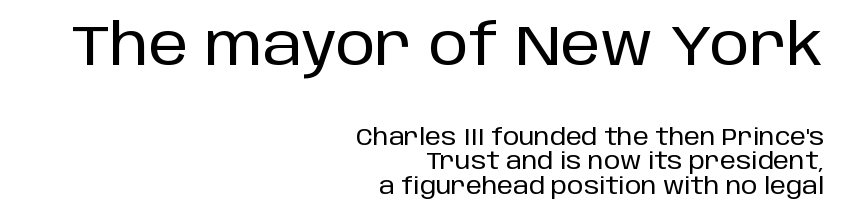
{"serif": "no", "italic": "no", "width": "normal", "stroke_contrast": "low", "x_height": "large", "monospaced": "no", "underline": "no", "align": "right", "line_spacing": "tight", "line_spacing_ratio": 1.07, "letter_spacing": "normal", "letter_spacing_em": 0.0, "larger_block": "first", "size_ratio": 2.48, "glyph_px": 57}
